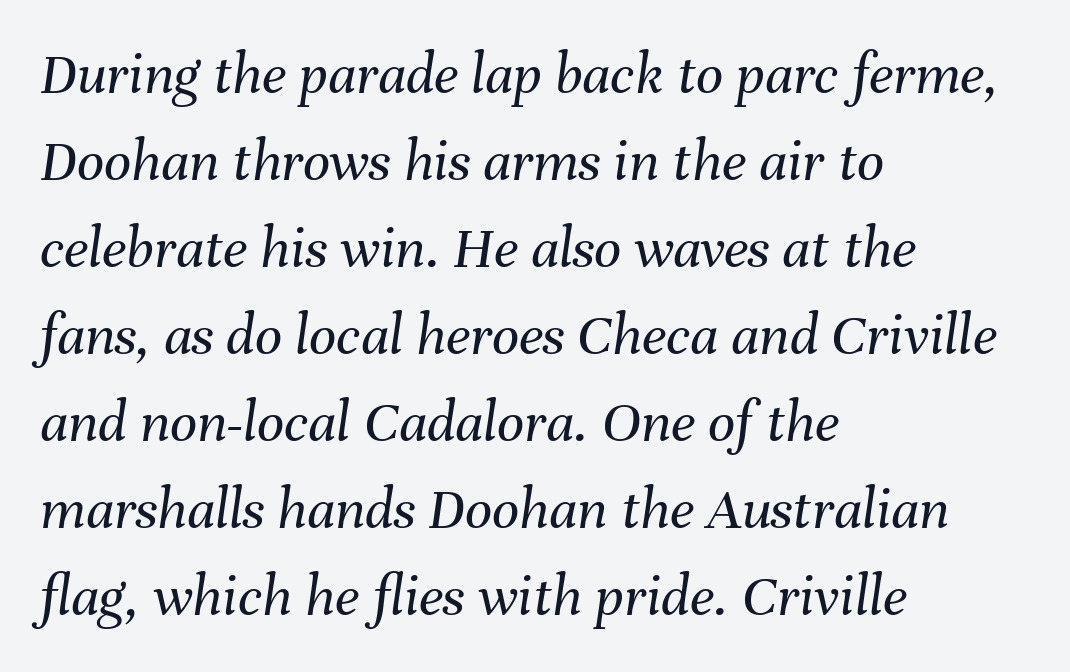
The whole block is typeset with a tilt. Letters have the restrained weight of plain body copy at most. Horizontal bands of white between lines are of average thickness. The gaps between neighbouring characters are ordinary and unremarkable. The rendering uses natural spacing where letterforms have individual widths. Beneath every word, the page is bare.
